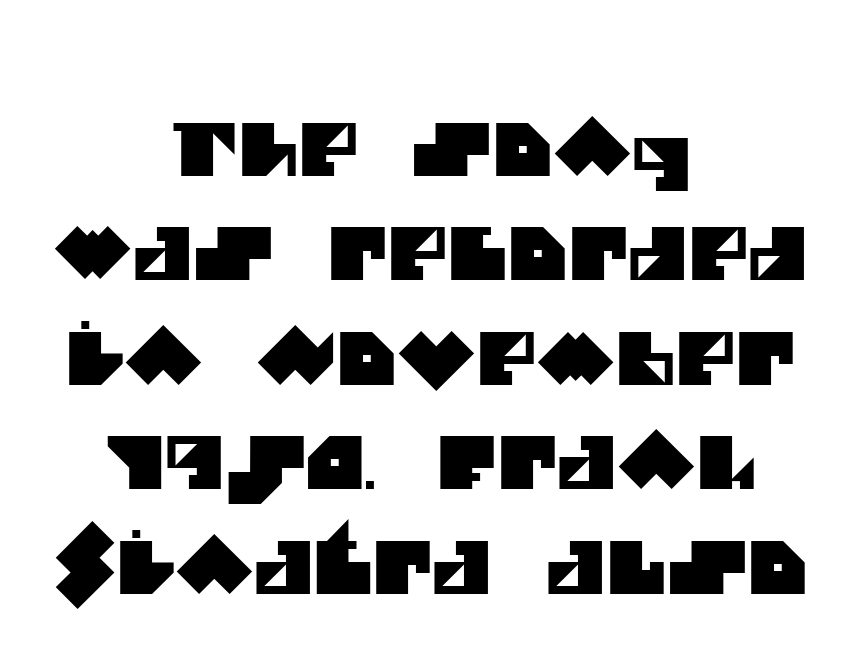
The image shows 73 px sans-serif type; set centered, normal line spacing (1.43x), normal letter spacing, not underlined; medium stroke contrast and a large x-height.
